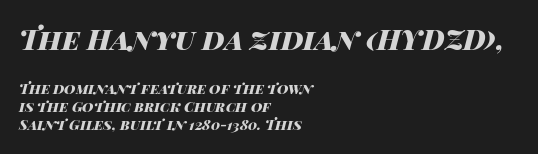
{"italic": "yes", "lean": "right", "slant_degrees": 14, "bold": "yes", "weight": "heavy", "width": "wide", "stroke_contrast": "high", "x_height": "large", "monospaced": "no", "underline": "no", "align": "left", "line_spacing": "normal", "line_spacing_ratio": 1.3, "letter_spacing": "normal", "letter_spacing_em": 0.0, "larger_block": "first", "size_ratio": 2.0, "glyph_px": 28}
